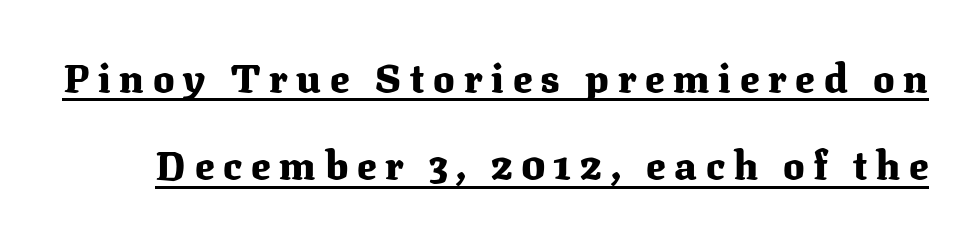
{"serif": "yes", "italic": "no", "bold": "yes", "weight": "heavy", "width": "normal", "stroke_contrast": "medium", "x_height": "medium", "monospaced": "no", "underline": "yes", "line_spacing": "loose", "line_spacing_ratio": 2.18, "letter_spacing": "wide", "letter_spacing_em": 0.22, "glyph_px": 40}
